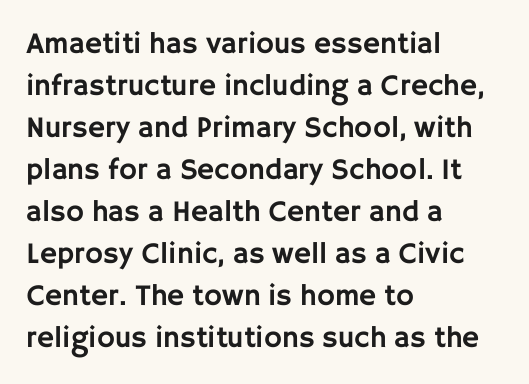
{"serif": "no", "italic": "no", "width": "normal", "stroke_contrast": "low", "x_height": "large", "monospaced": "no", "underline": "no", "align": "left", "line_spacing": "normal", "line_spacing_ratio": 1.4, "letter_spacing": "normal", "letter_spacing_em": 0.0, "glyph_px": 30}
